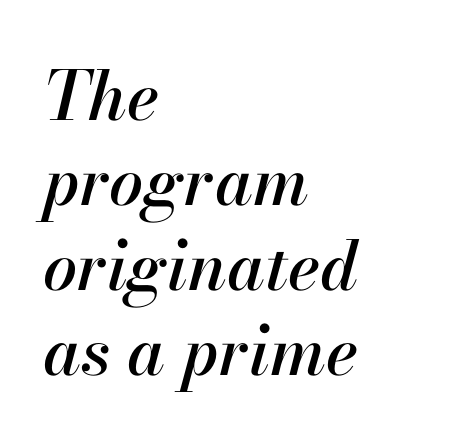
Q: Is the text italic (slanted)? A: Yes, it leans right by about 13 degrees.
Q: Is the text underlined? A: No.
Q: How is the paragraph aligned? A: Left-aligned.
Q: Is the spacing between letters normal or unusually wide? A: Normal.
Q: Is the spacing between lines tight, normal or loose? A: Normal.
Q: Width (condensed, normal, or wide)? A: Normal.
Q: Stroke contrast? A: High.
Q: x-height? A: Small.
Q: Monospaced? A: No.
